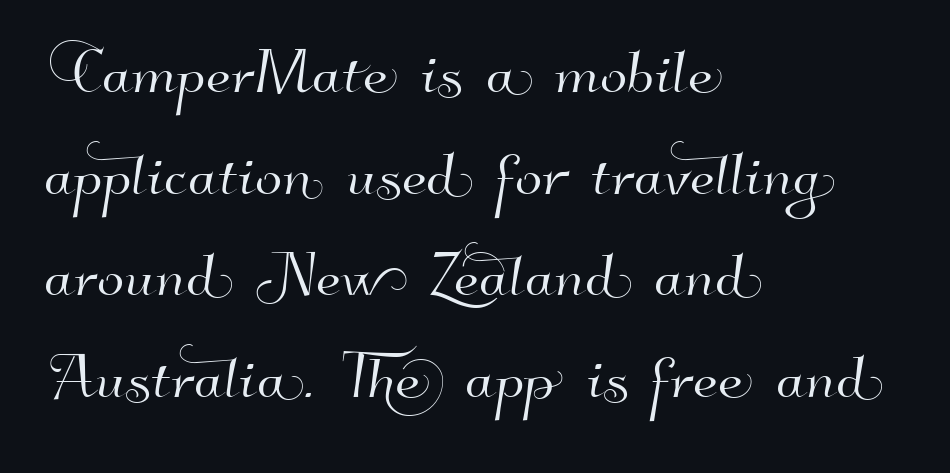
Q: Is the typeface a serif or a sans-serif typeface? A: Sans-serif.
Q: Is the text underlined? A: No.
Q: How is the paragraph aligned? A: Left-aligned.
Q: Is the spacing between letters normal or unusually wide? A: Normal.
Q: Is the spacing between lines tight, normal or loose? A: Normal.
Q: Width (condensed, normal, or wide)? A: Normal.
Q: Stroke contrast? A: High.
Q: x-height? A: Small.
Q: Monospaced? A: No.
